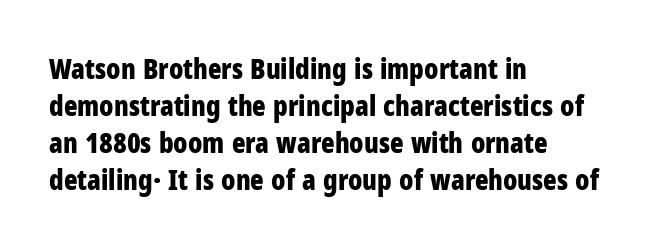
Q: Is the text bold? A: Yes.
Q: Is the text italic (slanted)? A: No, it is upright.
Q: Is the typeface a serif or a sans-serif typeface? A: Sans-serif.
Q: Is the text underlined? A: No.
Q: How is the paragraph aligned? A: Left-aligned.
Q: Is the spacing between letters normal or unusually wide? A: Normal.
Q: Is the spacing between lines tight, normal or loose? A: Normal.
Q: Width (condensed, normal, or wide)? A: Condensed.
Q: Stroke contrast? A: Low.
Q: x-height? A: Medium.
Q: Monospaced? A: No.
